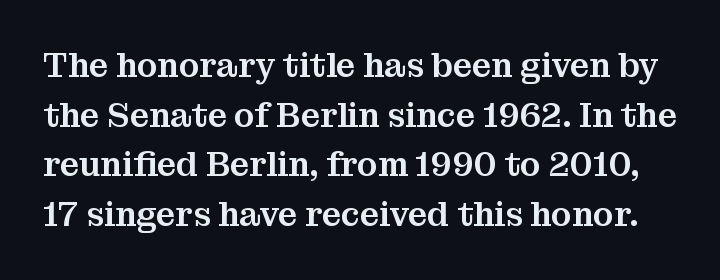
{"serif": "yes", "italic": "no", "width": "normal", "stroke_contrast": "medium", "x_height": "medium", "monospaced": "no", "underline": "no", "line_spacing": "normal", "line_spacing_ratio": 1.46, "letter_spacing": "normal", "letter_spacing_em": 0.0, "glyph_px": 34}
